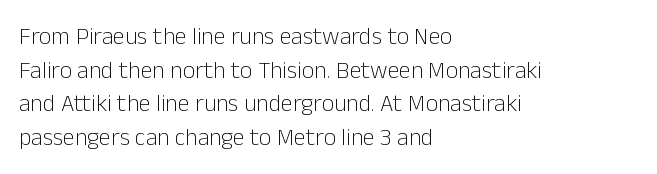
Does the copy run flush right? No — it runs flush left. Does extra space separate the letters? No, they use regular spacing. The letters look calm and open, with moderate or lighter stems. Beneath every word, the page is bare. Normally led — the rows are evenly, conventionally spaced.
